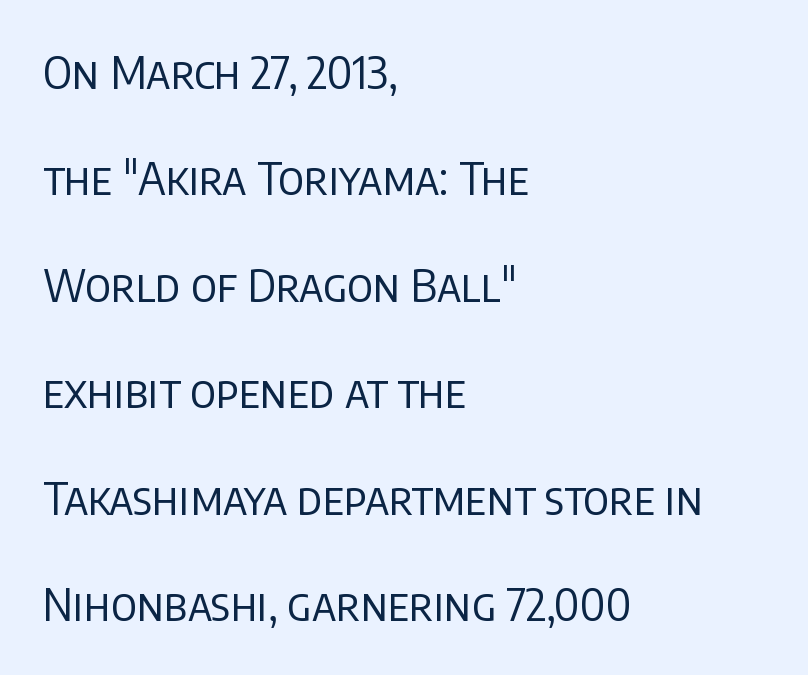
In terms of posture, this sample is upright. Glyph-to-glyph distance matches everyday printed text. You could not count columns in this text — the font is proportionally spaced. Baseline-to-baseline distance is far greater than the letter height.
